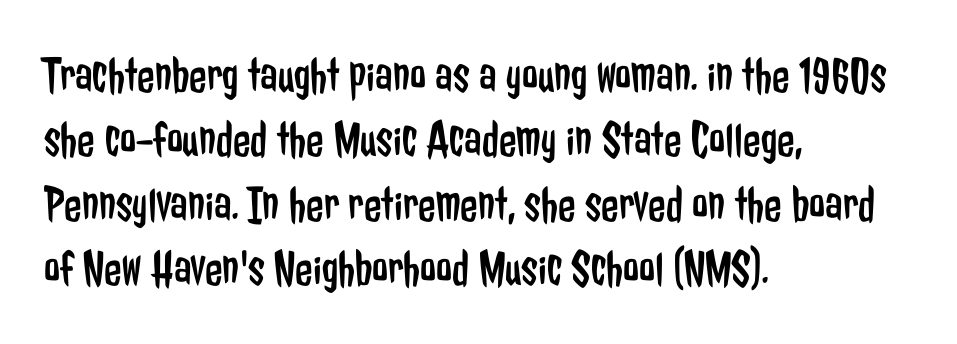
The image shows 51 px regular-weight, condensed sans-serif type, upright; set left-aligned, normal line spacing (1.26x), normal letter spacing, not underlined; low stroke contrast and a medium x-height.
